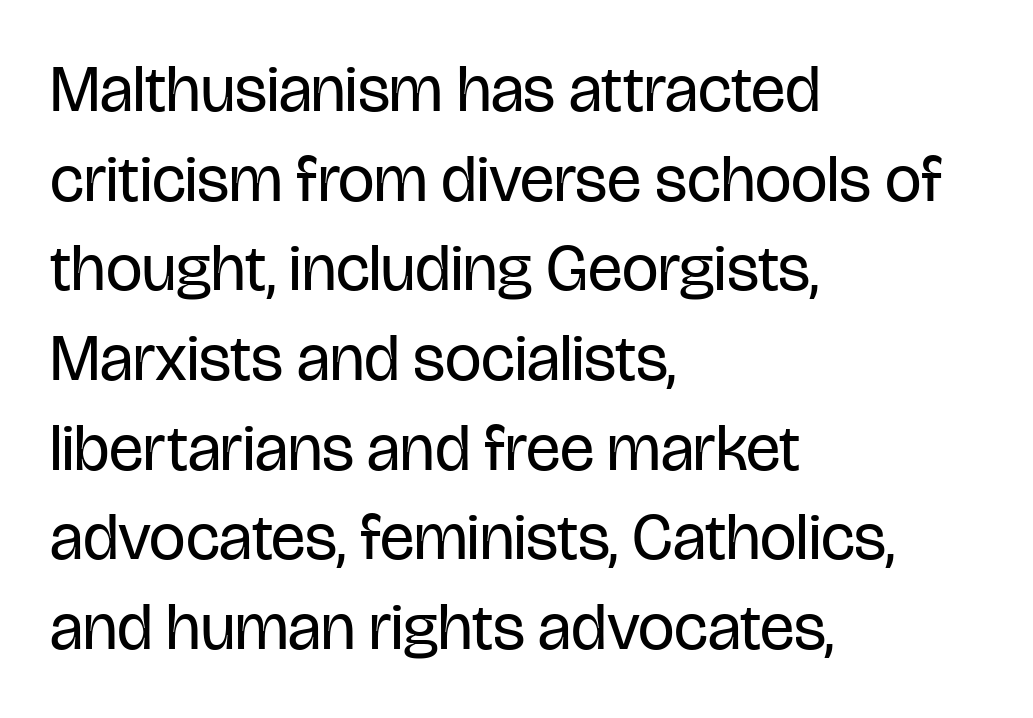
{"serif": "no", "italic": "no", "bold": "no", "weight": "regular", "width": "condensed", "stroke_contrast": "low", "x_height": "large", "monospaced": "no", "underline": "no", "align": "left", "line_spacing": "normal", "line_spacing_ratio": 1.38, "letter_spacing": "normal", "letter_spacing_em": 0.0, "glyph_px": 65}
